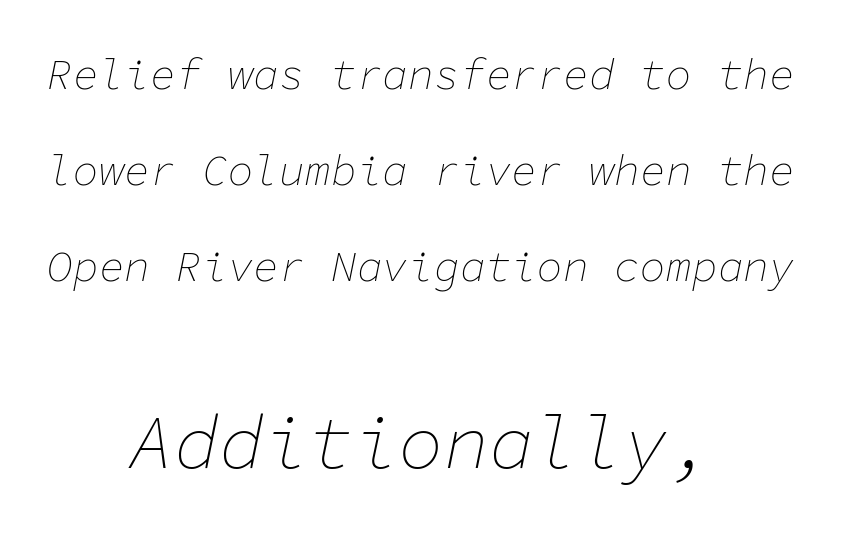
If you measured baseline to baseline, you'd find a long distance. The font sits on the lighter half of the weight spectrum, regular included. Here the second block reads like a headline and the first like body copy. One-word summary of the alignment: center. Compared with ordinary roman type, these characters are visibly tilted. Monospaced: the letters line up in strict vertical columns.
